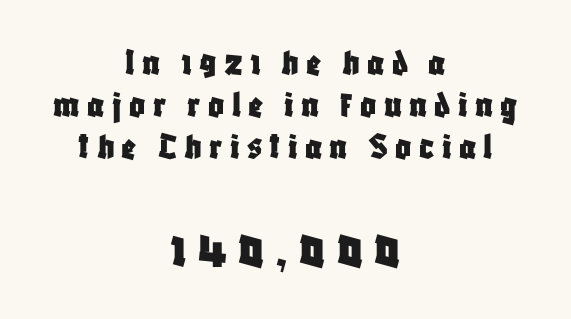
{"serif": "no", "italic": "no", "width": "condensed", "stroke_contrast": "low", "x_height": "large", "monospaced": "no", "underline": "no", "align": "center", "line_spacing": "tight", "line_spacing_ratio": 1.08, "larger_block": "second", "size_ratio": 1.51, "glyph_px": 59}
